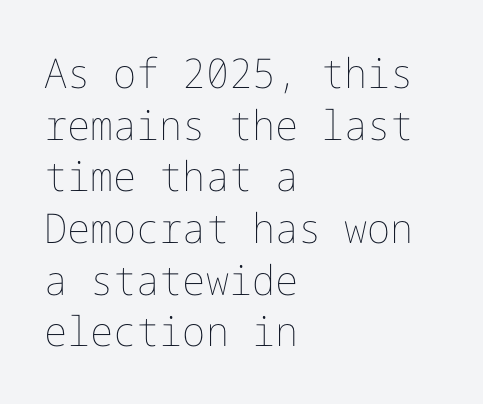
Q: Is the text bold? A: No.
Q: Is the text italic (slanted)? A: No, it is upright.
Q: Is the text underlined? A: No.
Q: How is the paragraph aligned? A: Left-aligned.
Q: Is the spacing between letters normal or unusually wide? A: Normal.
Q: Is the spacing between lines tight, normal or loose? A: Normal.
Q: Width (condensed, normal, or wide)? A: Normal.
Q: Stroke contrast? A: Low.
Q: x-height? A: Medium.
